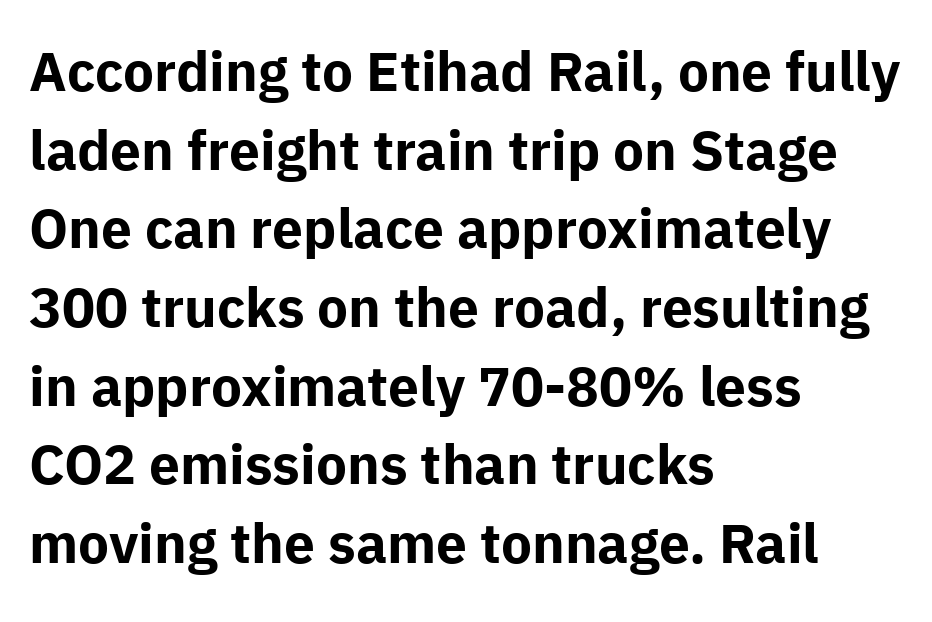
The gaps between neighbouring characters are ordinary and unremarkable. Posture: vertical. Short and long lines alike share a common starting point at left. The string is rendered with underlining switched off.
